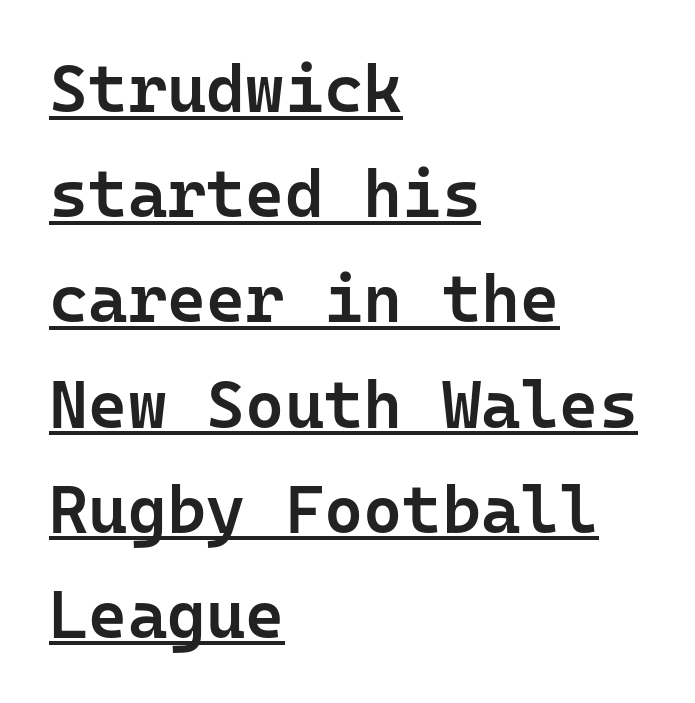
Q: Is the text bold? A: Semi-bold.
Q: Is the text italic (slanted)? A: No, it is upright.
Q: Is the typeface a serif or a sans-serif typeface? A: Sans-serif.
Q: Is the text underlined? A: Yes.
Q: How is the paragraph aligned? A: Left-aligned.
Q: Is the spacing between letters normal or unusually wide? A: Normal.
Q: Is the spacing between lines tight, normal or loose? A: Normal.
Q: Width (condensed, normal, or wide)? A: Normal.
Q: Stroke contrast? A: Low.
Q: x-height? A: Medium.
Q: Monospaced? A: Yes.
